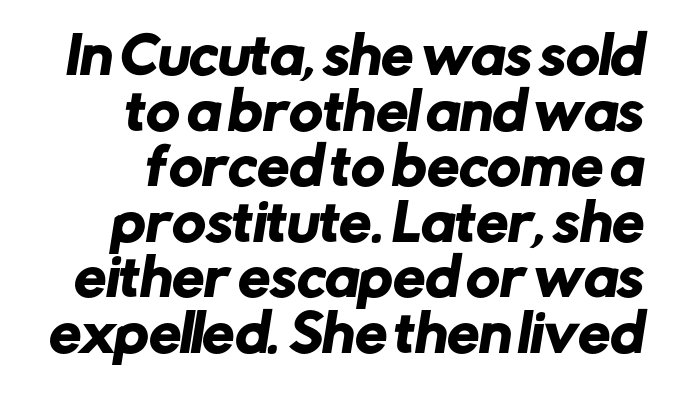
The image shows 51 px sans-serif type; set tight line spacing (1.09x), normal letter spacing, not underlined; low stroke contrast and a medium x-height.
